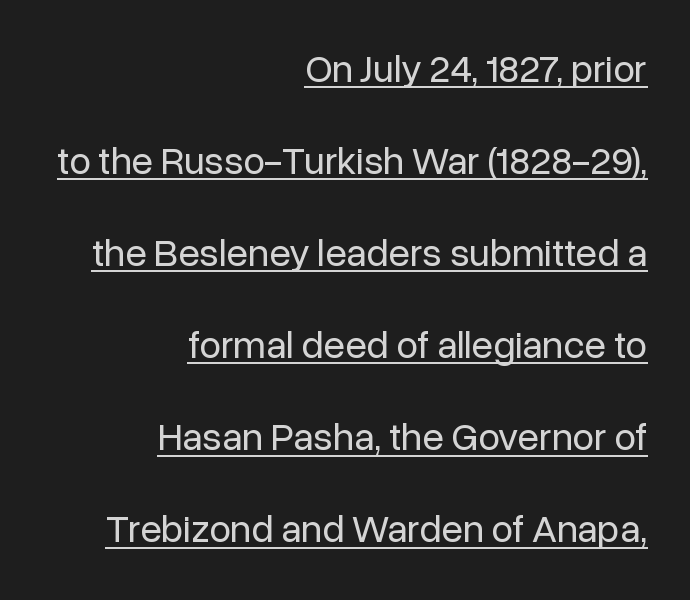
Q: Is the text bold? A: No.
Q: Is the text italic (slanted)? A: No, it is upright.
Q: Is the typeface a serif or a sans-serif typeface? A: Sans-serif.
Q: Is the text underlined? A: Yes.
Q: How is the paragraph aligned? A: Right-aligned.
Q: Is the spacing between letters normal or unusually wide? A: Normal.
Q: Is the spacing between lines tight, normal or loose? A: Loose.
Q: Width (condensed, normal, or wide)? A: Normal.
Q: Stroke contrast? A: Low.
Q: x-height? A: Medium.
Q: Monospaced? A: No.
